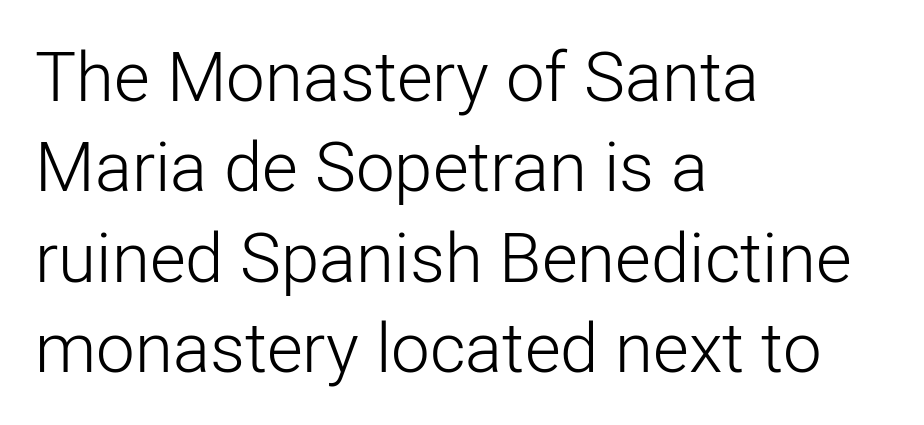
Counters stay open thanks to moderate or lighter strokes. Character widths vary here, with narrow letters taking less room than wide ones. All the whitespace from short lines collects on the right. Any mark beneath the type? The region is blank.
